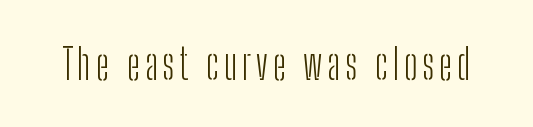
Q: Is the text bold? A: No.
Q: Is the text italic (slanted)? A: No, it is upright.
Q: Is the typeface a serif or a sans-serif typeface? A: Sans-serif.
Q: Is the text underlined? A: No.
Q: Width (condensed, normal, or wide)? A: Condensed.
Q: Stroke contrast? A: Low.
Q: x-height? A: Medium.
Q: Monospaced? A: No.
